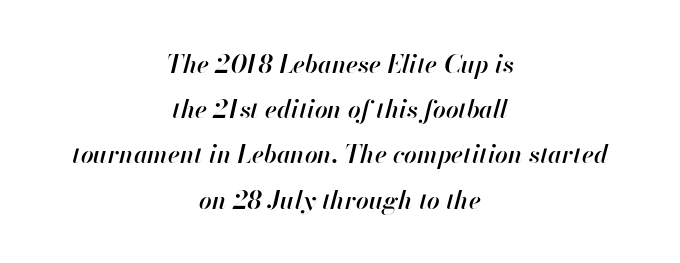
Q: Is the text bold? A: Semi-bold.
Q: Is the text italic (slanted)? A: Yes, it leans right by about 13 degrees.
Q: Is the text underlined? A: No.
Q: How is the paragraph aligned? A: Centered.
Q: Is the spacing between letters normal or unusually wide? A: Normal.
